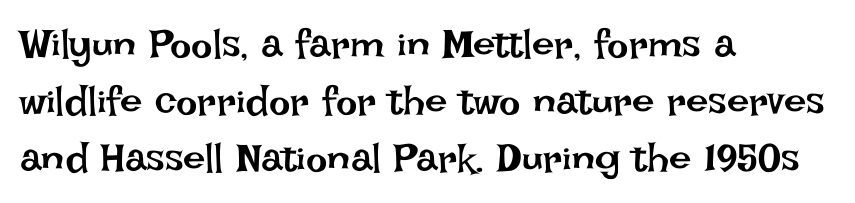
Q: Is the text bold? A: No.
Q: Is the text italic (slanted)? A: No, it is upright.
Q: Is the text underlined? A: No.
Q: How is the paragraph aligned? A: Left-aligned.
Q: Is the spacing between letters normal or unusually wide? A: Normal.
Q: Is the spacing between lines tight, normal or loose? A: Normal.
Q: Width (condensed, normal, or wide)? A: Normal.
Q: Stroke contrast? A: Low.
Q: x-height? A: Large.
Q: Monospaced? A: No.
